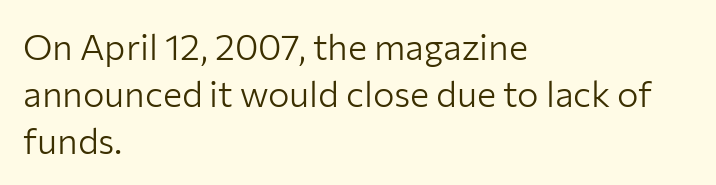
Q: Is the text bold? A: No.
Q: Is the text italic (slanted)? A: No, it is upright.
Q: Is the typeface a serif or a sans-serif typeface? A: Sans-serif.
Q: Is the text underlined? A: No.
Q: How is the paragraph aligned? A: Left-aligned.
Q: Is the spacing between letters normal or unusually wide? A: Normal.
Q: Is the spacing between lines tight, normal or loose? A: Normal.
Q: Width (condensed, normal, or wide)? A: Normal.
Q: Stroke contrast? A: Low.
Q: x-height? A: Medium.
Q: Monospaced? A: No.
